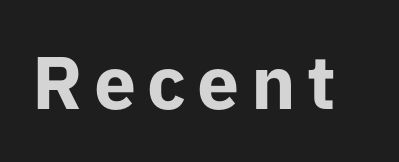
Q: Is the text bold? A: Yes.
Q: Is the text italic (slanted)? A: No, it is upright.
Q: Is the typeface a serif or a sans-serif typeface? A: Sans-serif.
Q: Is the text underlined? A: No.
Q: Width (condensed, normal, or wide)? A: Normal.
Q: Stroke contrast? A: Low.
Q: x-height? A: Medium.
Q: Monospaced? A: No.
